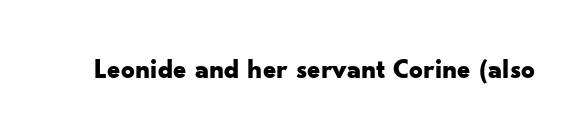
The image shows 27 px bold type, upright; set normal letter spacing, not underlined.
